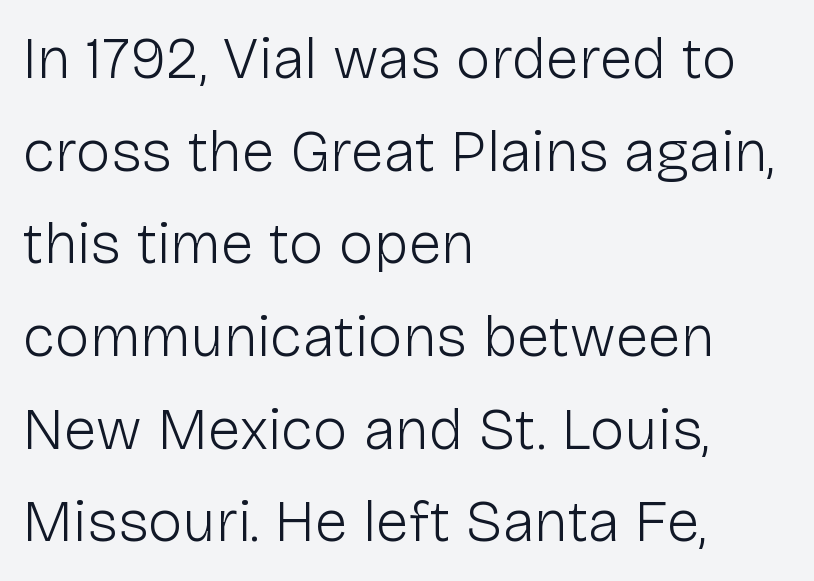
The image shows 59 px light sans-serif type, upright; set left-aligned, normal line spacing (1.57x), normal letter spacing, not underlined; low stroke contrast and a medium x-height.
